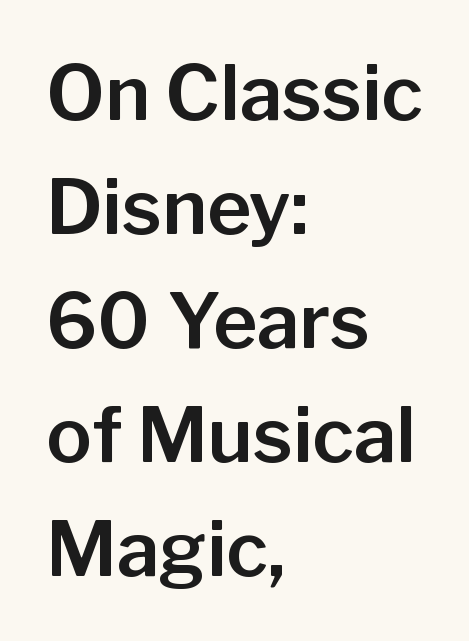
{"serif": "no", "italic": "no", "width": "normal", "stroke_contrast": "low", "x_height": "medium", "monospaced": "no", "underline": "no", "align": "left", "line_spacing": "normal", "line_spacing_ratio": 1.5, "letter_spacing": "normal", "letter_spacing_em": 0.0, "glyph_px": 76}
